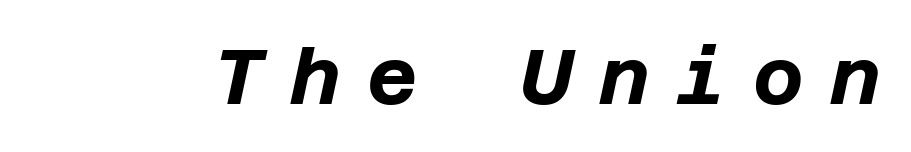
{"italic": "yes", "lean": "right", "slant_degrees": 12, "bold": "yes", "weight": "bold", "width": "normal", "stroke_contrast": "low", "x_height": "large", "underline": "no", "letter_spacing": "wide", "letter_spacing_em": 0.34, "glyph_px": 78}
